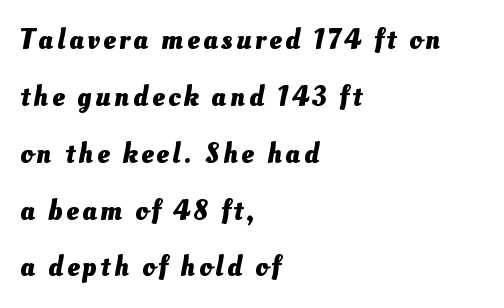
{"bold": "yes", "weight": "heavy", "width": "normal", "stroke_contrast": "medium", "x_height": "small", "monospaced": "no", "underline": "no", "align": "left", "line_spacing": "loose", "line_spacing_ratio": 2.03, "glyph_px": 28}
